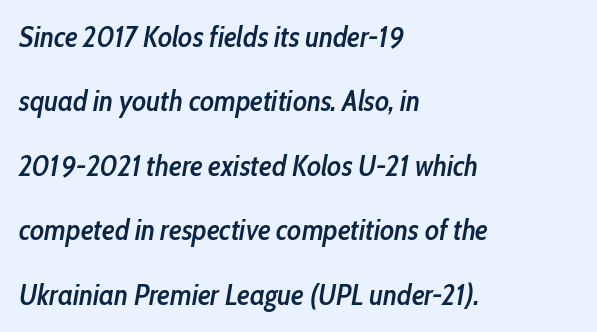
Q: Is the text bold? A: Semi-bold.
Q: Is the text italic (slanted)? A: Yes, it leans right by about 10 degrees.
Q: Is the text underlined? A: No.
Q: How is the paragraph aligned? A: Left-aligned.
Q: Is the spacing between letters normal or unusually wide? A: Normal.
Q: Is the spacing between lines tight, normal or loose? A: Loose.
Q: Width (condensed, normal, or wide)? A: Condensed.
Q: Stroke contrast? A: Low.
Q: x-height? A: Medium.
Q: Monospaced? A: No.
